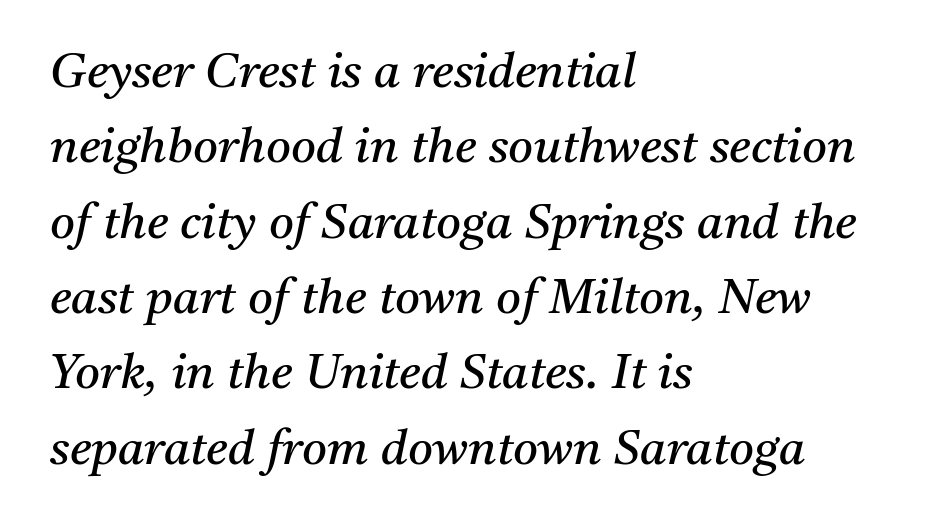
It's the slanting kind of type. The horizontal fit of the characters is conventional and even. A normal amount of white space separates one row of letters from the next. Spacing verdict: proportional, widths tailored to each character. The letters look calm and open, with moderate or lighter stems. The lines are quadded left.
